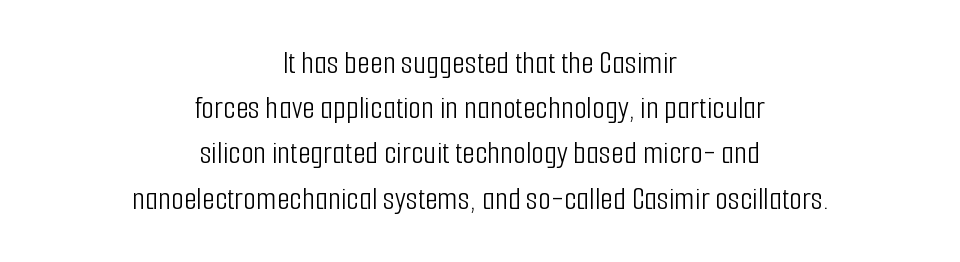
The glyphs in this specimen are sans serif. Words float on clear page, feet unadorned. The setting favours the middle, as headings and verse often do. Nothing unusual about the tracking: characters are spaced as the font intends. You can tell it's not italic because the verticals are truly vertical.
